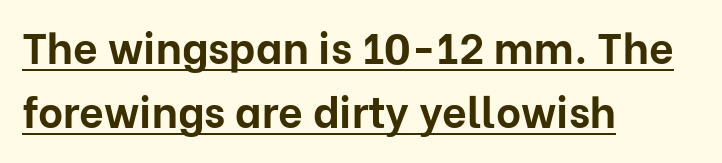
Visually the block forms a straight wall on the left and a jagged coastline on the right. This sample uses an upright cut, with every glyph sitting square on the baseline. The font is running at its bold setting. The passage shown has conventional tracking throughout. Letterform terminals end flat and unadorned throughout the passage. Vertical spacing — default.
